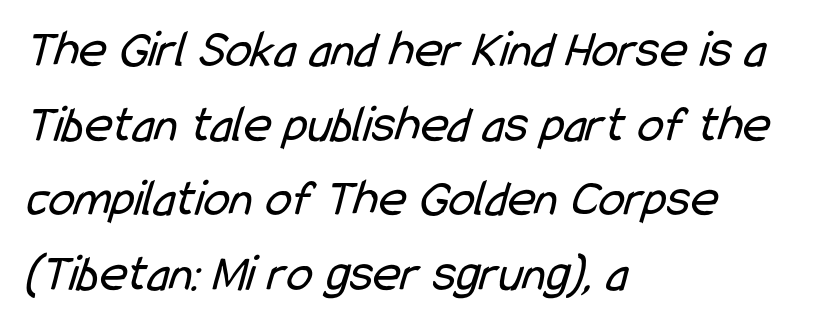
Nobody touched the tracking dial on this one. The type family on display is of the sans-serif kind. Here the designer chose a conventional face with non-uniform glyph widths. Lines of text with bare space underneath. Interline gaps are of average width in this sample. The typeface has the unassuming heft of standard copy or less.
